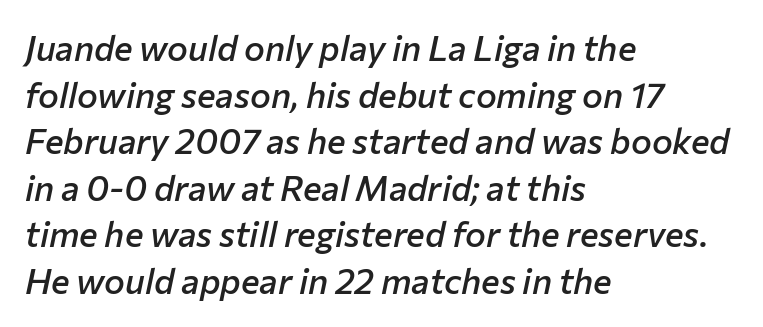
The rendering keeps characters at their native spacing. The rendering uses a semibold face; strokes are thickened but not to full bold. Proportional: the letters do not fall into vertical columns. Line beginnings align vertically; line endings do not.
